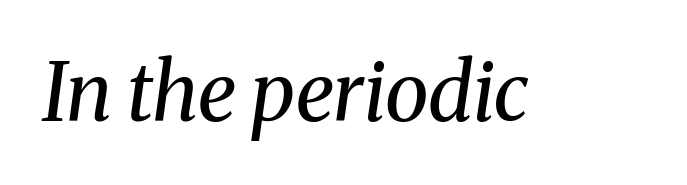
Varying glyph widths throughout — classic text-font behaviour. Weight: regular or lighter. A serif font was chosen for this passage. The rendering applies a slant to the glyphs. Default kerning and tracking; the words read as compact shapes. The baseline area is clear.
